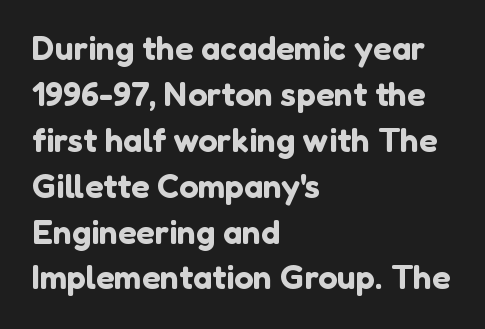
The image shows 34 px sans-serif type, upright; set left-aligned, normal line spacing (1.35x), normal letter spacing, not underlined; low stroke contrast and a medium x-height.
